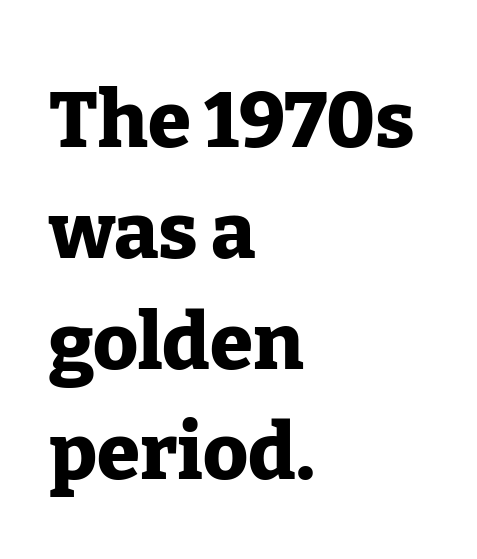
{"serif": "yes", "italic": "no", "bold": "yes", "weight": "heavy", "width": "normal", "stroke_contrast": "low", "x_height": "medium", "monospaced": "no", "underline": "no", "align": "left", "line_spacing": "normal", "line_spacing_ratio": 1.42, "letter_spacing": "normal", "letter_spacing_em": 0.0, "glyph_px": 78}
